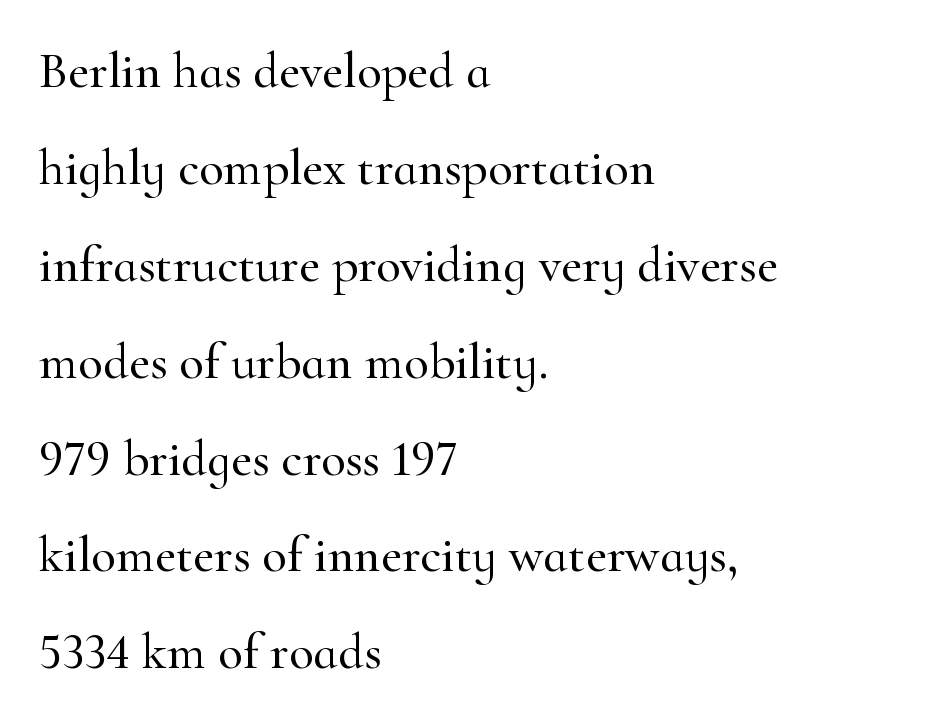
Proportional: the letters do not fall into vertical columns. Default kerning and tracking; the words read as compact shapes. Check the space under the baseline: it is left empty. Loosely led — the rows are spread out. You can tell from the footed stems that serif type was used. Is there any slant? The stems are plumb.
